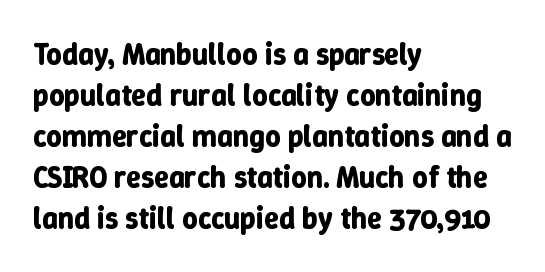
Rows of type keep a routine distance in the vertical direction. This rendering uses left alignment, leaving the right contour irregular. The gap between lines stays unmarked. Note the varied advance widths — an 'i' is clearly narrower than an 'm'. Posture: straight, roman, zero tilt.
